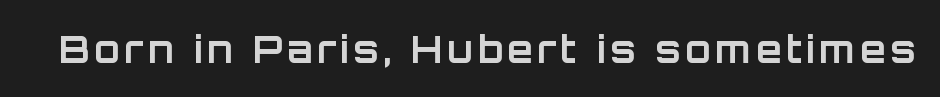
Q: Is the text bold? A: Yes.
Q: Is the text italic (slanted)? A: No, it is upright.
Q: Is the typeface a serif or a sans-serif typeface? A: Sans-serif.
Q: Is the text underlined? A: No.
Q: Width (condensed, normal, or wide)? A: Normal.
Q: Stroke contrast? A: Low.
Q: x-height? A: Large.
Q: Monospaced? A: No.
